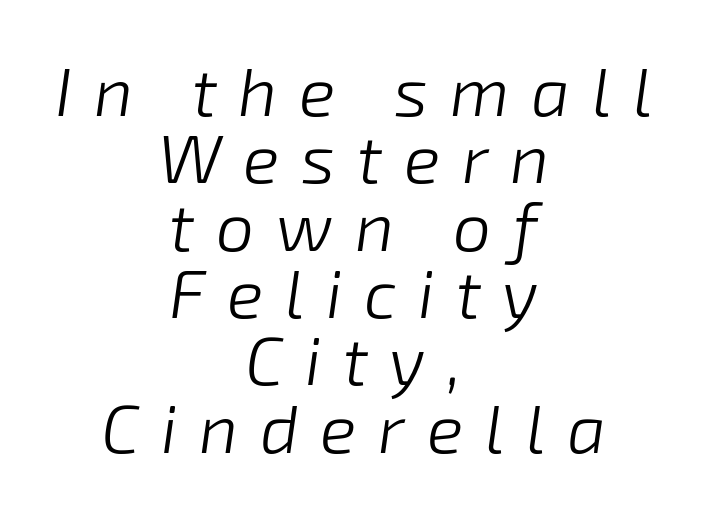
{"italic": "yes", "lean": "right", "slant_degrees": 8, "bold": "no", "weight": "light", "width": "normal", "stroke_contrast": "low", "x_height": "medium", "monospaced": "no", "underline": "no", "align": "center", "line_spacing": "tight", "line_spacing_ratio": 0.99, "letter_spacing": "wide", "letter_spacing_em": 0.32, "glyph_px": 68}
